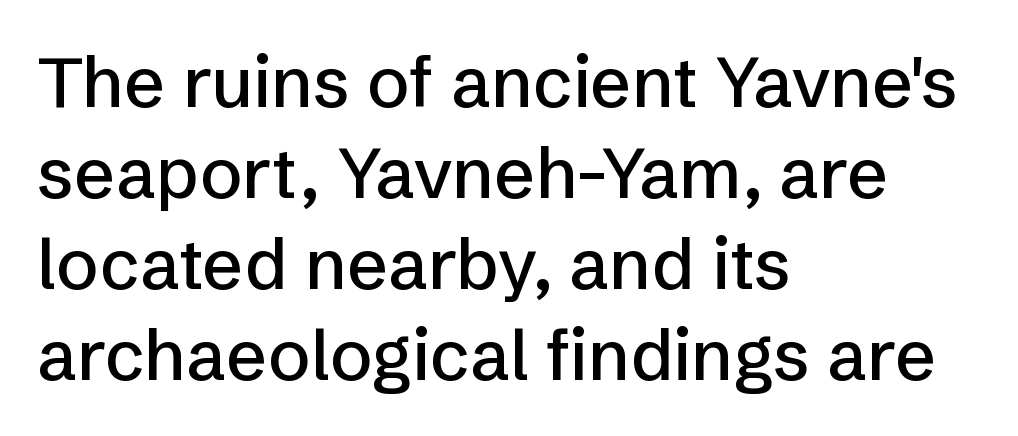
Nothing sits at the stroke ends, so this counts as sans-serif. When letters stand straight like this, we call the style roman or upright. Letter spacing: default. The leading is moderate, giving the passage an even texture. The ragged edge is on the right, which tells us the setting is flush left. No word sits above an underline.
